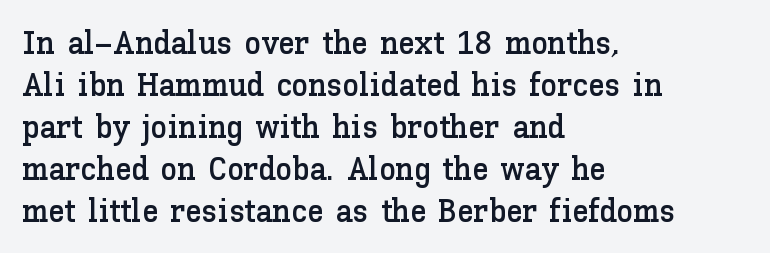
Q: Is the text italic (slanted)? A: No, it is upright.
Q: Is the text underlined? A: No.
Q: How is the paragraph aligned? A: Left-aligned.
Q: Is the spacing between letters normal or unusually wide? A: Normal.
Q: Is the spacing between lines tight, normal or loose? A: Normal.
Q: Width (condensed, normal, or wide)? A: Normal.
Q: Stroke contrast? A: Low.
Q: x-height? A: Medium.
Q: Monospaced? A: No.
